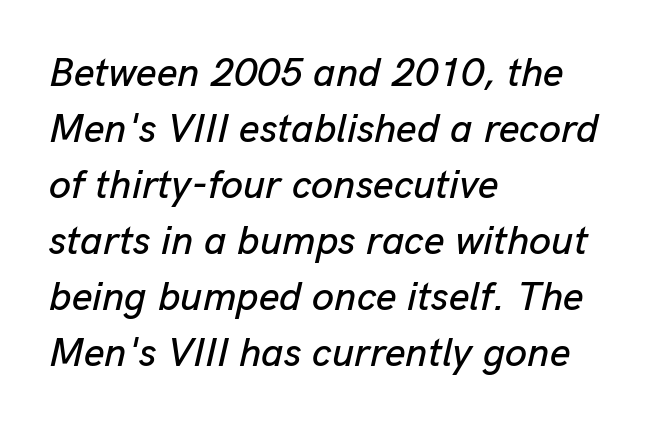
Q: Is the text italic (slanted)? A: Yes, it leans right by about 13 degrees.
Q: Is the text underlined? A: No.
Q: How is the paragraph aligned? A: Left-aligned.
Q: Is the spacing between letters normal or unusually wide? A: Normal.
Q: Is the spacing between lines tight, normal or loose? A: Normal.
Q: Width (condensed, normal, or wide)? A: Normal.
Q: Stroke contrast? A: Low.
Q: x-height? A: Medium.
Q: Monospaced? A: No.
